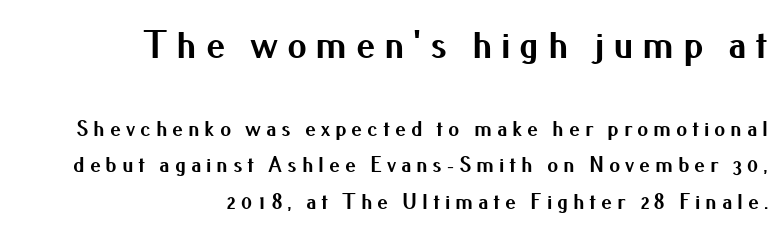
Q: Is the text bold? A: Yes.
Q: Is the text italic (slanted)? A: No, it is upright.
Q: Is the typeface a serif or a sans-serif typeface? A: Sans-serif.
Q: Is the text underlined? A: No.
Q: How is the paragraph aligned? A: Right-aligned.
Q: Is the spacing between letters normal or unusually wide? A: Unusually wide.
Q: Is the spacing between lines tight, normal or loose? A: Normal.
Q: Which block of text is set in a larger size, the first (top) or the second (bottom)? A: The first (top) one.
Q: Width (condensed, normal, or wide)? A: Normal.
Q: Stroke contrast? A: Medium.
Q: x-height? A: Small.
Q: Monospaced? A: No.
